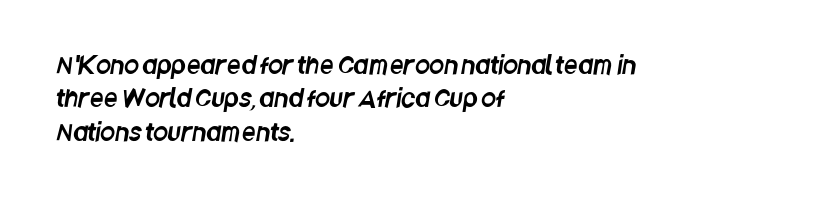
The image shows 24 px text type; set left-aligned, normal line spacing (1.39x), normal letter spacing, not underlined.
